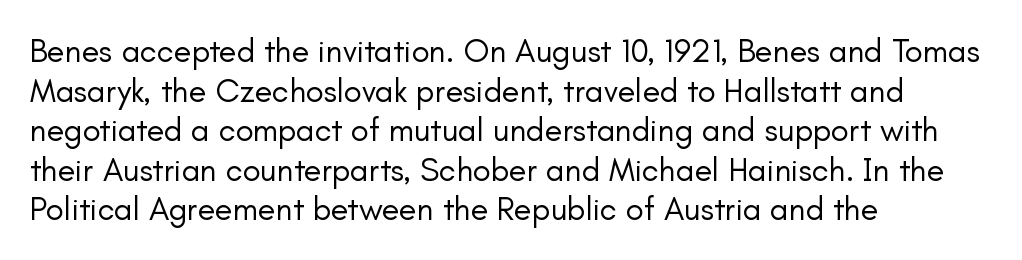
The image shows 33 px regular-weight sans-serif type, upright; set left-aligned, line spacing 1.2x, normal letter spacing, not underlined; low stroke contrast and a small x-height.
